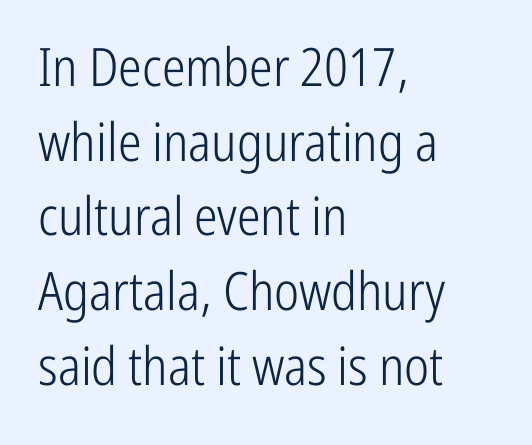
Think of a printed novel: that variable character pitch is what you see here. Regular leading. This sample uses plain, unmodified letter spacing. Nothing heavy about these letters — not bold at all. Reading down the block, your eye returns to a fixed left position each line.
